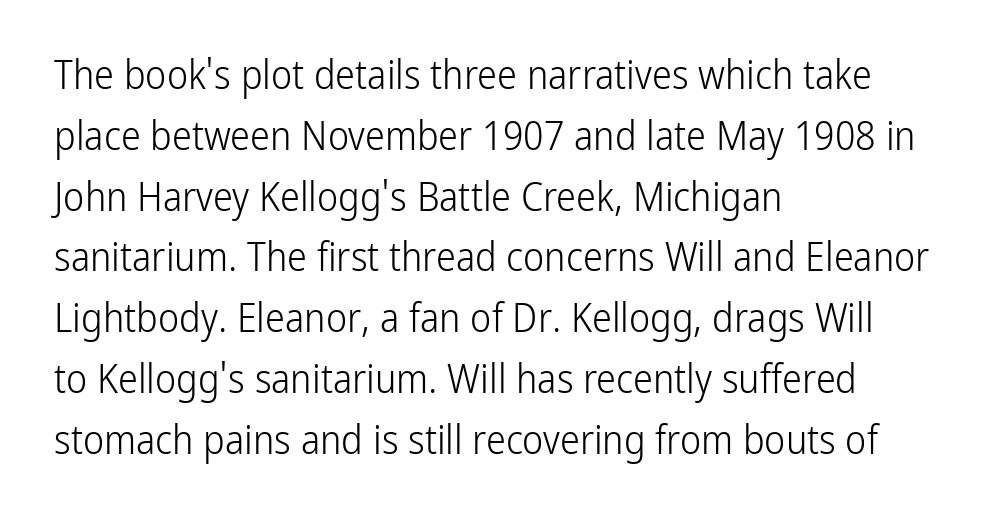
{"serif": "no", "italic": "no", "bold": "no", "weight": "light", "width": "condensed", "stroke_contrast": "low", "x_height": "medium", "monospaced": "no", "underline": "no", "align": "left", "line_spacing": "normal", "line_spacing_ratio": 1.52, "letter_spacing": "normal", "letter_spacing_em": 0.0, "glyph_px": 40}
